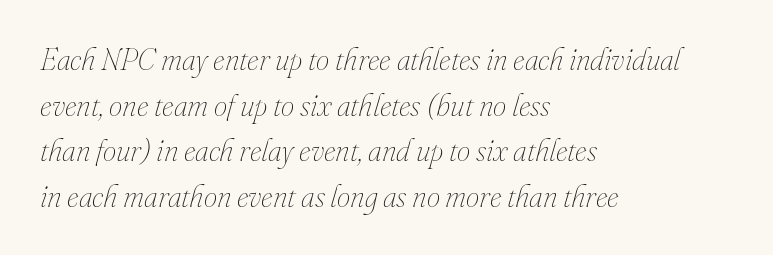
The strip under each line holds only bare page. A light-to-regular cut is what we see here. Regarding leading, the lines here are spaced in the standard way. Caption: standard tracking, unaltered.
